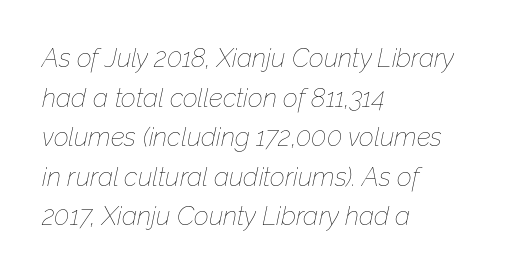
The image shows 26 px text type, italic (leaning right); set left-aligned, normal line spacing (1.52x), normal letter spacing, not underlined.
